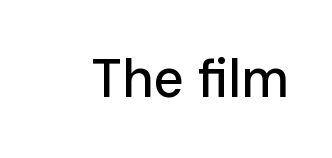
{"serif": "no", "italic": "no", "width": "normal", "stroke_contrast": "low", "x_height": "medium", "monospaced": "no", "underline": "no", "letter_spacing": "normal", "letter_spacing_em": 0.0, "glyph_px": 53}
